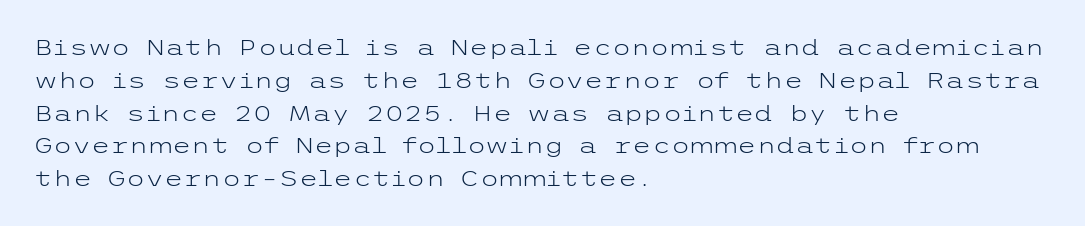
Q: Is the text bold? A: No.
Q: Is the text italic (slanted)? A: No, it is upright.
Q: Is the text underlined? A: No.
Q: How is the paragraph aligned? A: Left-aligned.
Q: Is the spacing between letters normal or unusually wide? A: Normal.
Q: Is the spacing between lines tight, normal or loose? A: Normal.
